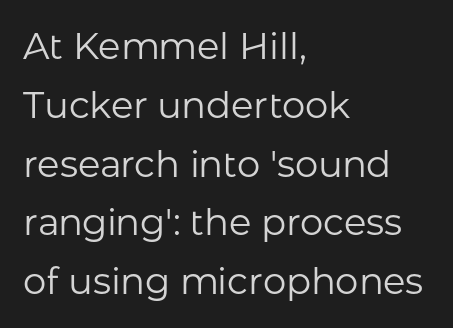
The image shows 37 px regular-weight sans-serif type, upright; set left-aligned, normal line spacing (1.59x), normal letter spacing, not underlined; low stroke contrast and a medium x-height.
